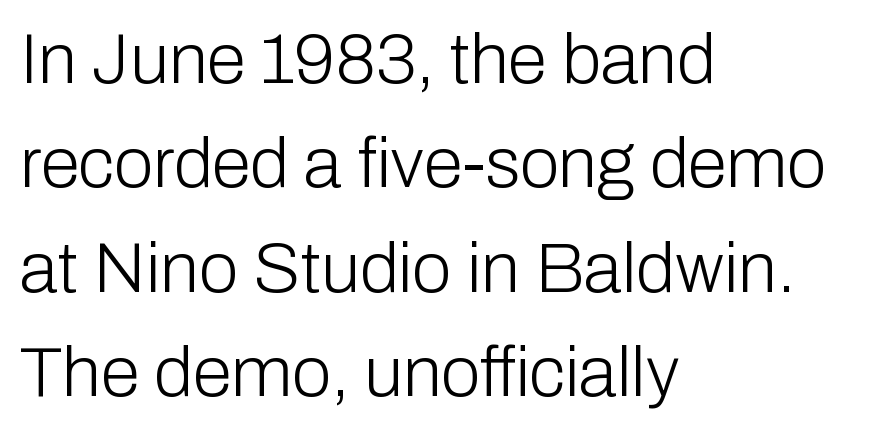
{"serif": "no", "italic": "no", "bold": "no", "weight": "light", "width": "normal", "stroke_contrast": "low", "x_height": "medium", "monospaced": "no", "underline": "no", "align": "left", "line_spacing": "normal", "line_spacing_ratio": 1.47, "letter_spacing": "normal", "letter_spacing_em": 0.0, "glyph_px": 71}
